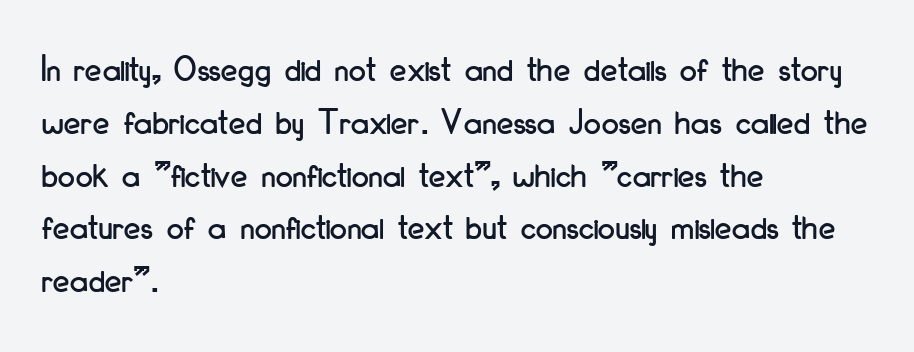
If you measured baseline to baseline, you'd find a middling distance. Words float on clear page, feet unadorned. This rendering uses left alignment, leaving the right contour irregular. A typesetter would call this proportional, since set widths differ per character.
